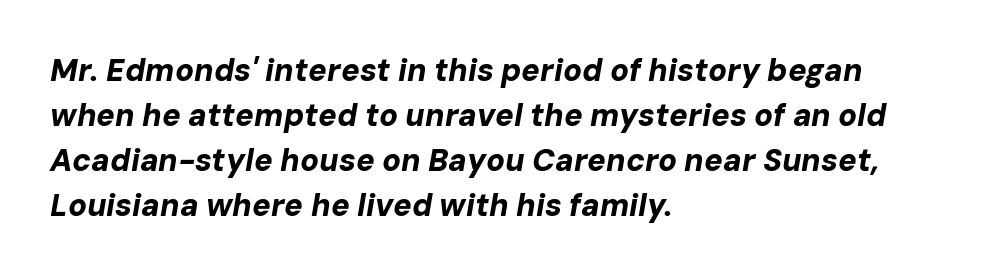
The rendering uses natural spacing where letterforms have individual widths. Weight check: bold — yes, fully. The space directly below the letters is spotless. Summary of vertical rhythm: regular, with standard interline spacing. Honestly, the letter spacing is just normal — you wouldn't notice it. These lines were composed using italics.
